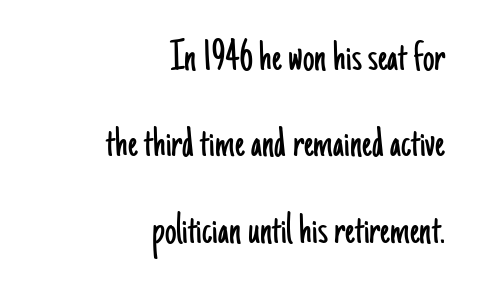
{"serif": "no", "italic": "no", "bold": "no", "weight": "light", "width": "condensed", "stroke_contrast": "low", "x_height": "small", "monospaced": "no", "underline": "no", "align": "right", "line_spacing_ratio": 1.88, "letter_spacing": "normal", "letter_spacing_em": 0.0, "glyph_px": 46}
